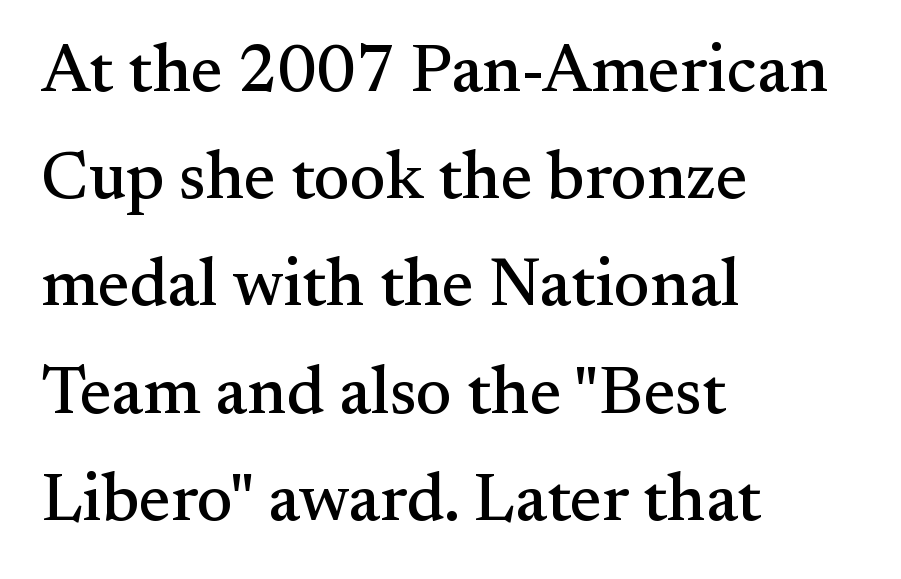
{"serif": "yes", "italic": "no", "width": "normal", "stroke_contrast": "medium", "x_height": "small", "monospaced": "no", "underline": "no", "align": "left", "line_spacing": "normal", "line_spacing_ratio": 1.6, "letter_spacing": "normal", "letter_spacing_em": 0.0, "glyph_px": 67}
